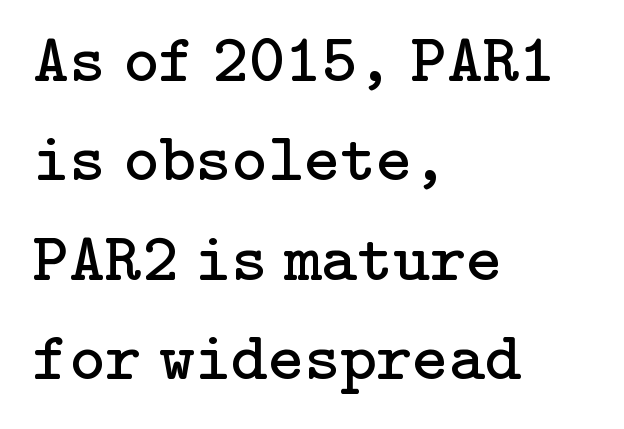
Q: Is the text bold? A: No.
Q: Is the text italic (slanted)? A: No, it is upright.
Q: Is the typeface a serif or a sans-serif typeface? A: Serif.
Q: Is the text underlined? A: No.
Q: How is the paragraph aligned? A: Left-aligned.
Q: Is the spacing between letters normal or unusually wide? A: Normal.
Q: Is the spacing between lines tight, normal or loose? A: Normal.
Q: Width (condensed, normal, or wide)? A: Normal.
Q: Stroke contrast? A: Low.
Q: x-height? A: Medium.
